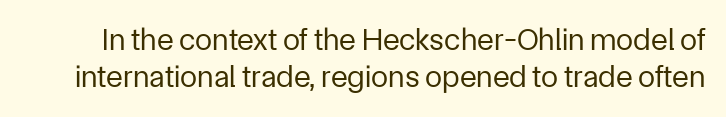
{"serif": "no", "italic": "no", "bold": "no", "weight": "regular", "width": "normal", "stroke_contrast": "low", "x_height": "medium", "monospaced": "no", "underline": "no", "line_spacing_ratio": 1.2, "letter_spacing": "normal", "letter_spacing_em": 0.0, "glyph_px": 31}
